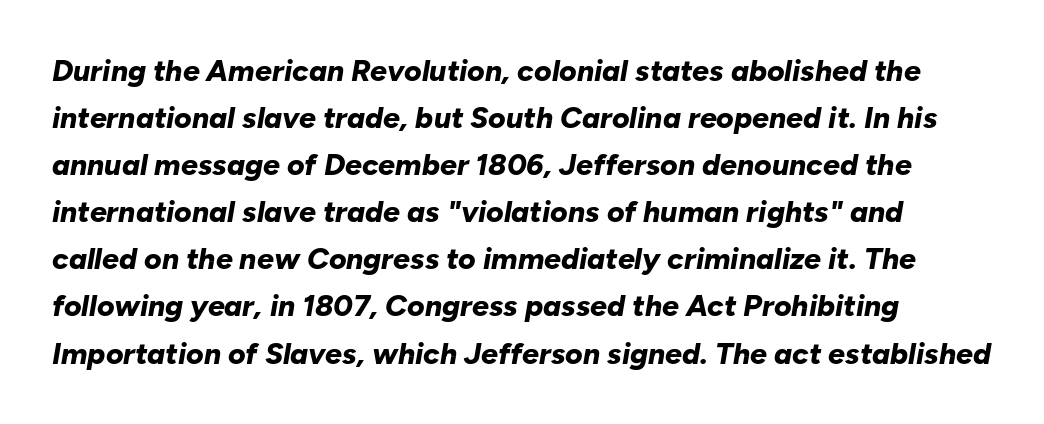
{"italic": "yes", "lean": "right", "slant_degrees": 10, "bold": "yes", "weight": "bold", "width": "normal", "stroke_contrast": "low", "x_height": "medium", "monospaced": "no", "underline": "no", "line_spacing": "normal", "line_spacing_ratio": 1.57, "letter_spacing": "normal", "letter_spacing_em": 0.0, "glyph_px": 30}
